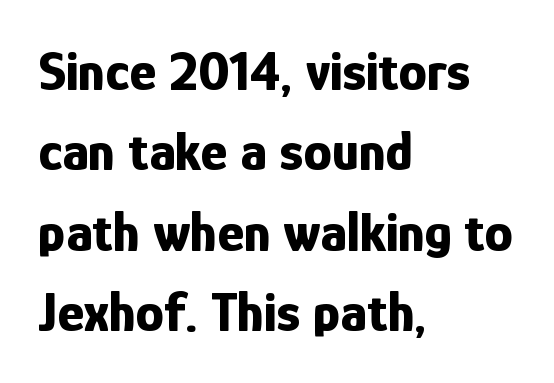
The image shows 57 px bold, condensed sans-serif type, upright; set left-aligned, normal line spacing (1.41x), normal letter spacing, not underlined; low stroke contrast and a medium x-height.
